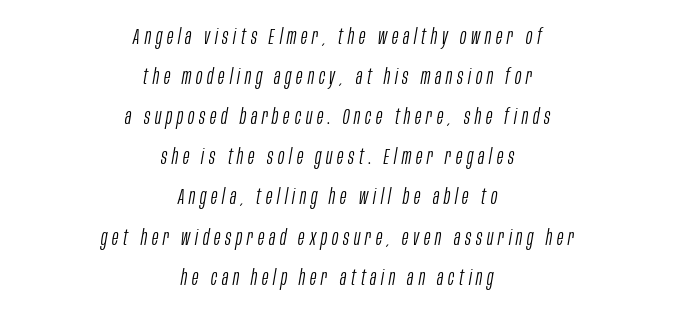
Only glyphs here, with clear space below each row. The paragraph shown floats in the horizontal middle. Compared with ordinary roman type, these characters are visibly tilted. Each new line begins a long way beneath the previous one. Each stroke keeps to a modest, everyday thickness or less.
